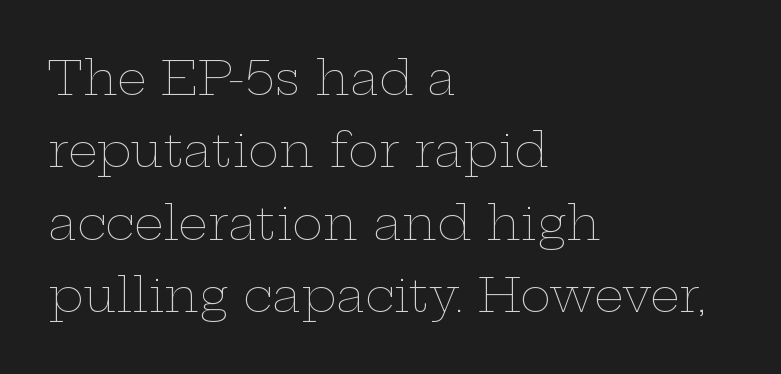
Q: Is the text bold? A: No.
Q: Is the text italic (slanted)? A: No, it is upright.
Q: Is the text underlined? A: No.
Q: How is the paragraph aligned? A: Left-aligned.
Q: Is the spacing between letters normal or unusually wide? A: Normal.
Q: Is the spacing between lines tight, normal or loose? A: Normal.
Q: Width (condensed, normal, or wide)? A: Wide.
Q: Stroke contrast? A: Low.
Q: x-height? A: Medium.
Q: Monospaced? A: No.
